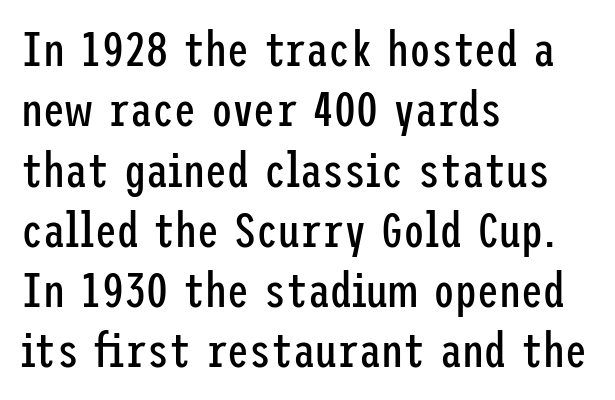
Q: Is the text bold? A: No.
Q: Is the text italic (slanted)? A: No, it is upright.
Q: Is the typeface a serif or a sans-serif typeface? A: Sans-serif.
Q: Is the text underlined? A: No.
Q: How is the paragraph aligned? A: Left-aligned.
Q: Is the spacing between letters normal or unusually wide? A: Normal.
Q: Width (condensed, normal, or wide)? A: Condensed.
Q: Stroke contrast? A: Low.
Q: x-height? A: Medium.
